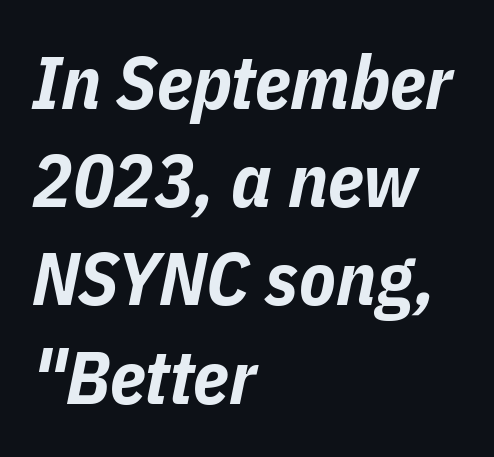
The image shows 75 px bold, condensed type, italic (leaning right); set left-aligned, normal line spacing (1.31x), normal letter spacing, not underlined; low stroke contrast and a medium x-height.
